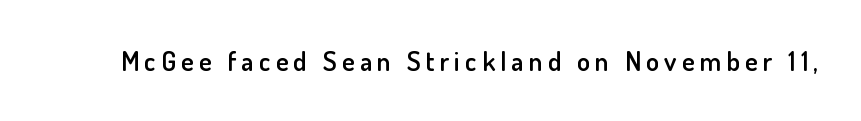
Q: Is the text bold? A: Semi-bold.
Q: Is the text italic (slanted)? A: No, it is upright.
Q: Is the text underlined? A: No.
